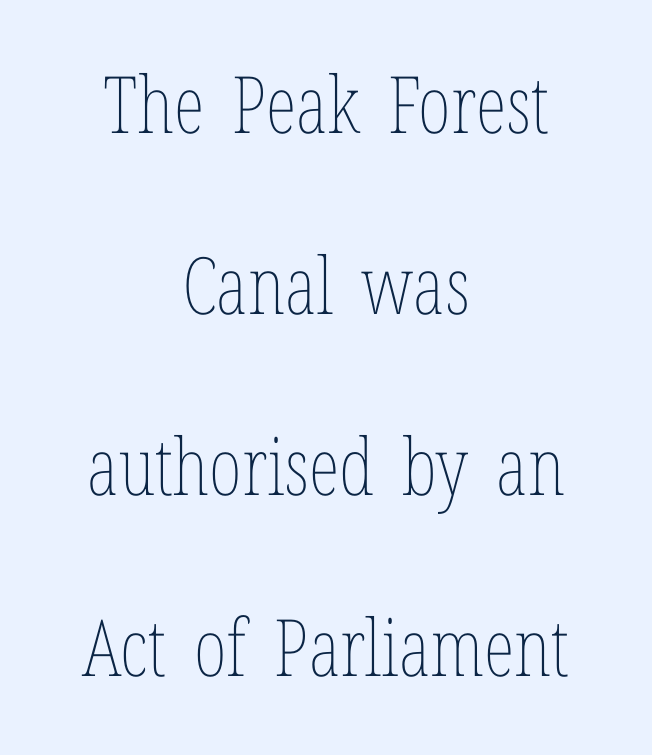
A typesetter would call this proportional, since set widths differ per character. These glyphs show unthickened strokes, regular width or finer. The lines are quadded center. Upright lettering throughout. The space between consecutive lines is lavish. This rendering features lettering with no underline.
